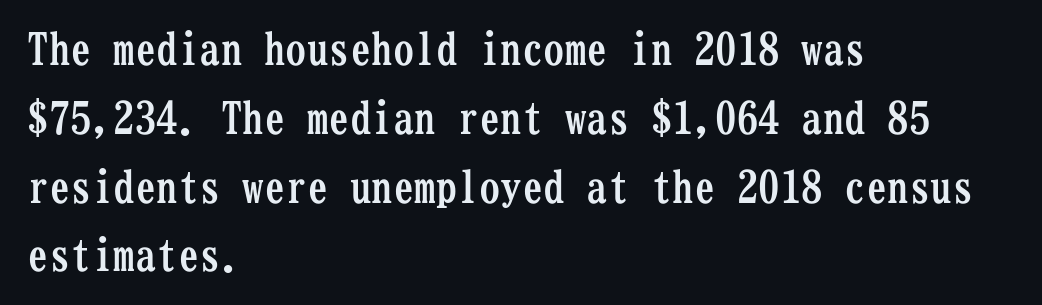
{"serif": "yes", "italic": "no", "bold": "yes", "weight": "semibold", "width": "condensed", "stroke_contrast": "low", "x_height": "medium", "monospaced": "yes", "underline": "no", "align": "left", "line_spacing": "normal", "line_spacing_ratio": 1.6, "letter_spacing": "normal", "letter_spacing_em": 0.0, "glyph_px": 43}
